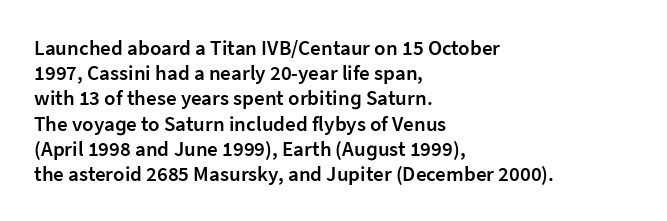
The image shows 21 px text type, upright; set left-aligned, line spacing 1.2x, normal letter spacing, not underlined.
